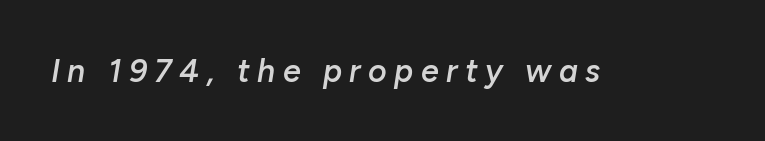
Q: Is the text bold? A: Semi-bold.
Q: Is the text italic (slanted)? A: Yes, it leans right by about 10 degrees.
Q: Is the text underlined? A: No.
Q: Is the spacing between letters normal or unusually wide? A: Unusually wide.
Q: Width (condensed, normal, or wide)? A: Normal.
Q: Stroke contrast? A: Low.
Q: x-height? A: Medium.
Q: Monospaced? A: No.
